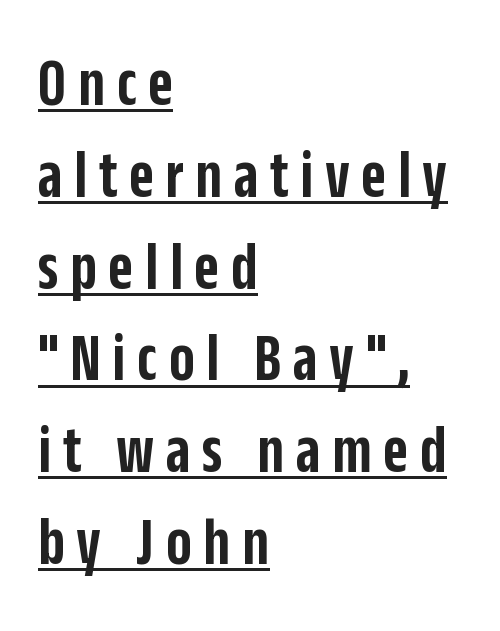
The face used here appears with an underline applied. Looks like regular typesetting: each glyph gets only the width it needs. Ordinary non-slanted type is in use. Is this a sans? Yes — the strokes have no serifs. Slightly chunky letters — semibold, I'd say, not full bold.
